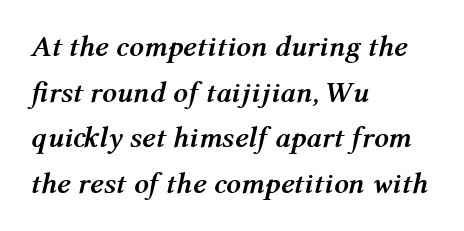
The rendering uses natural spacing where letterforms have individual widths. Underlining? Definitely not there. Visually the block forms a straight wall on the left and a jagged coastline on the right. Italic: yes, the glyphs are oblique. Reading down the column, the eye jumps a familiar distance to each next line.
